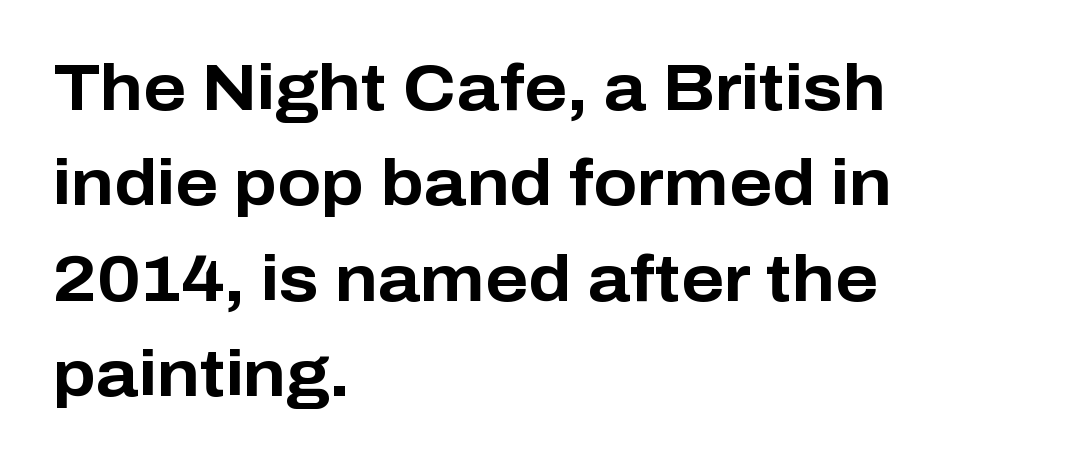
The image shows 64 px bold sans-serif type, upright; set left-aligned, normal line spacing (1.49x), normal letter spacing, not underlined; low stroke contrast and a medium x-height.
